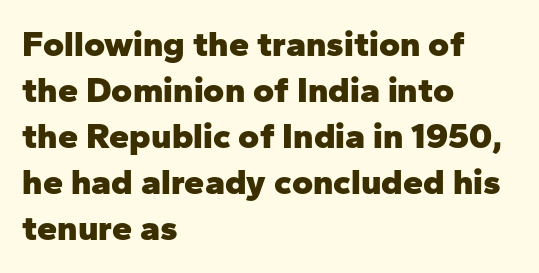
{"serif": "no", "italic": "no", "bold": "yes", "weight": "heavy", "width": "normal", "stroke_contrast": "low", "x_height": "medium", "monospaced": "no", "underline": "no", "align": "left", "line_spacing": "normal", "line_spacing_ratio": 1.28, "letter_spacing": "normal", "letter_spacing_em": 0.0, "glyph_px": 36}
